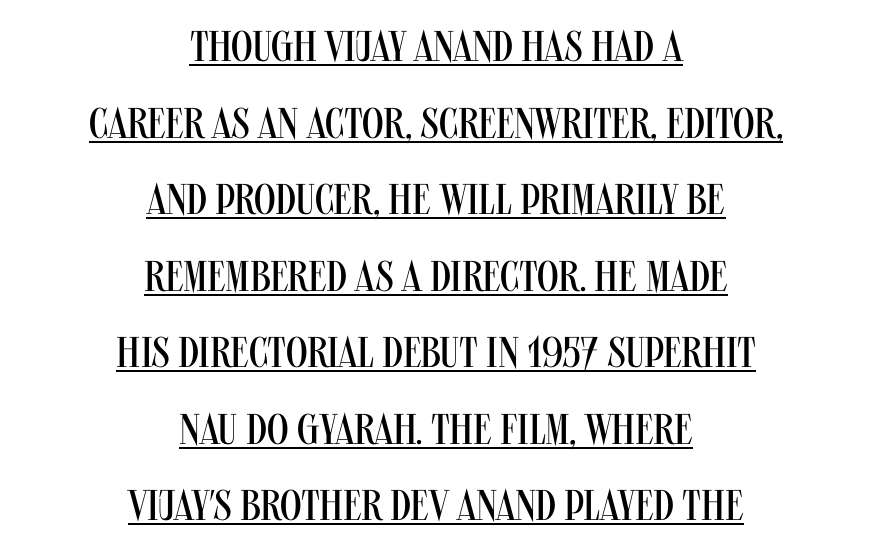
{"serif": "no", "italic": "no", "bold": "no", "weight": "regular", "width": "condensed", "stroke_contrast": "medium", "x_height": "large", "monospaced": "no", "underline": "yes", "align": "center", "line_spacing_ratio": 1.78, "letter_spacing": "normal", "letter_spacing_em": 0.0, "glyph_px": 43}
